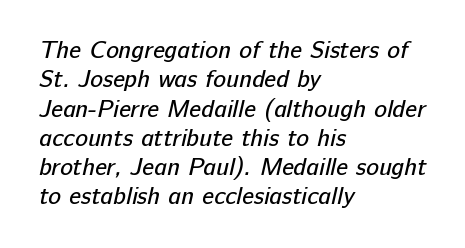
Q: Is the text bold? A: No.
Q: Is the text underlined? A: No.
Q: How is the paragraph aligned? A: Left-aligned.
Q: Is the spacing between letters normal or unusually wide? A: Normal.
